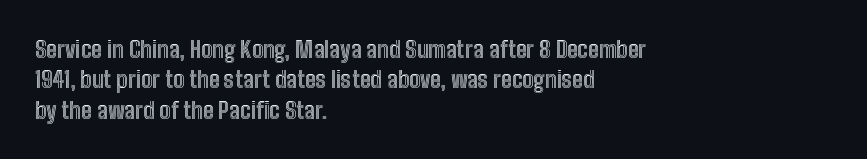
Q: Is the text italic (slanted)? A: No, it is upright.
Q: Is the text underlined? A: No.
Q: How is the paragraph aligned? A: Left-aligned.
Q: Is the spacing between letters normal or unusually wide? A: Normal.
Q: Is the spacing between lines tight, normal or loose? A: Normal.
